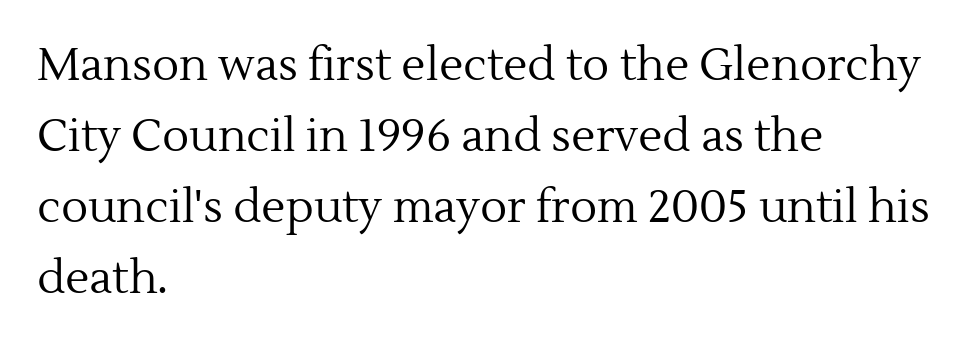
The image shows 45 px regular-weight serif type, upright; set left-aligned, normal line spacing (1.58x), normal letter spacing, not underlined; a medium x-height.
